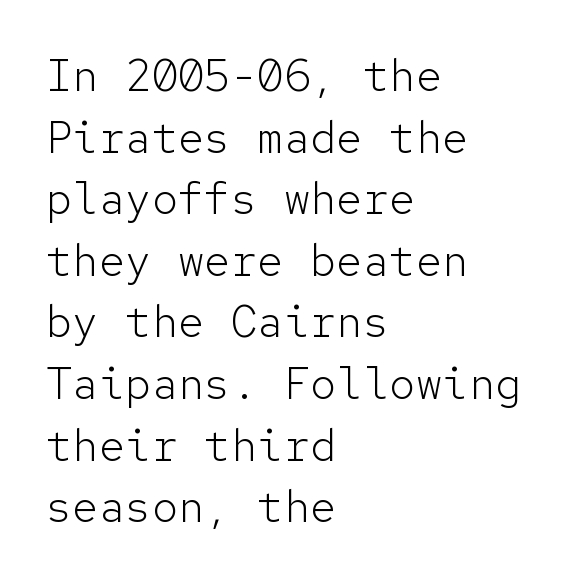
{"serif": "no", "italic": "no", "bold": "no", "weight": "light", "width": "normal", "stroke_contrast": "low", "x_height": "medium", "monospaced": "yes", "underline": "no", "align": "left", "line_spacing": "normal", "line_spacing_ratio": 1.4, "letter_spacing": "normal", "letter_spacing_em": 0.0, "glyph_px": 44}
